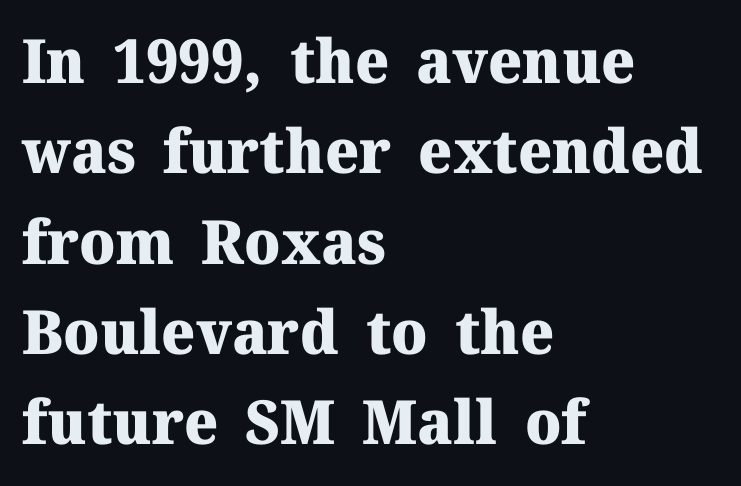
The image shows 61 px heavy serif type, upright; set left-aligned, normal line spacing (1.48x), normal letter spacing, not underlined; medium stroke contrast and a medium x-height.
